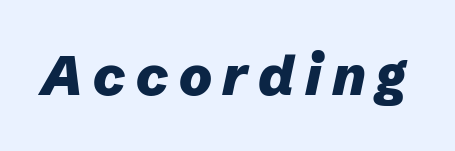
The image shows 55 px heavy type, italic (leaning right); set not underlined; low stroke contrast and a medium x-height.
